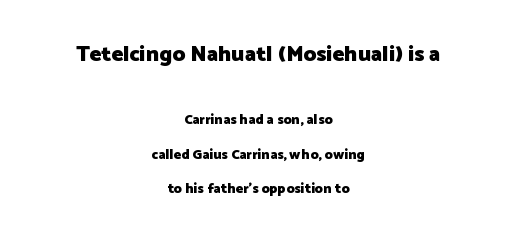
{"italic": "no", "bold": "yes", "underline": "no", "align": "center", "line_spacing": "loose", "line_spacing_ratio": 2.47, "letter_spacing": "normal", "letter_spacing_em": 0.0, "larger_block": "first", "size_ratio": 1.57, "glyph_px": 22}
